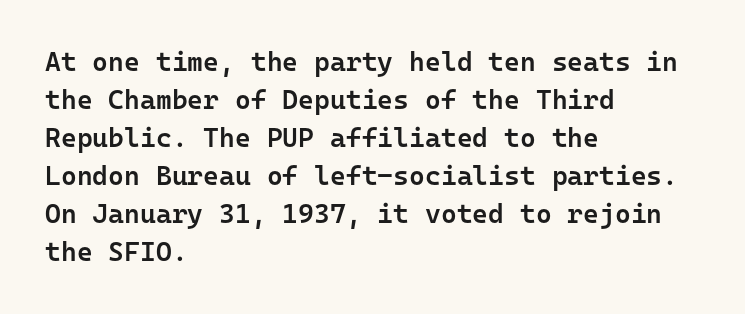
{"italic": "no", "bold": "semi", "underline": "no", "align": "left", "line_spacing": "normal", "line_spacing_ratio": 1.41, "letter_spacing": "normal", "letter_spacing_em": 0.0, "glyph_px": 27}
